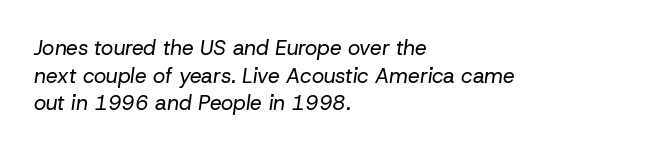
{"italic": "yes", "lean": "right", "slant_degrees": 8, "bold": "no", "underline": "no", "align": "left", "line_spacing": "normal", "line_spacing_ratio": 1.31, "letter_spacing": "normal", "letter_spacing_em": 0.0, "glyph_px": 21}
